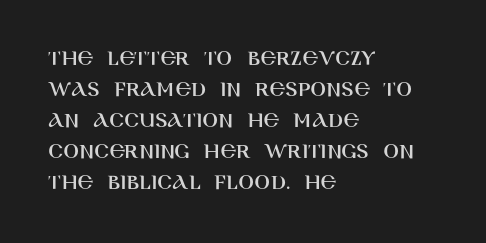
Q: Is the text italic (slanted)? A: No, it is upright.
Q: Is the text underlined? A: No.
Q: How is the paragraph aligned? A: Left-aligned.
Q: Is the spacing between letters normal or unusually wide? A: Normal.
Q: Is the spacing between lines tight, normal or loose? A: Normal.
